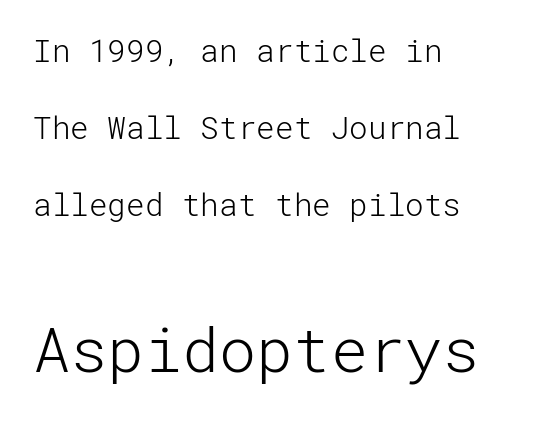
{"serif": "no", "italic": "no", "bold": "no", "weight": "light", "width": "normal", "stroke_contrast": "low", "x_height": "medium", "underline": "no", "align": "left", "line_spacing": "loose", "line_spacing_ratio": 2.49, "letter_spacing": "normal", "letter_spacing_em": 0.0, "larger_block": "second", "size_ratio": 2.0, "glyph_px": 62}
